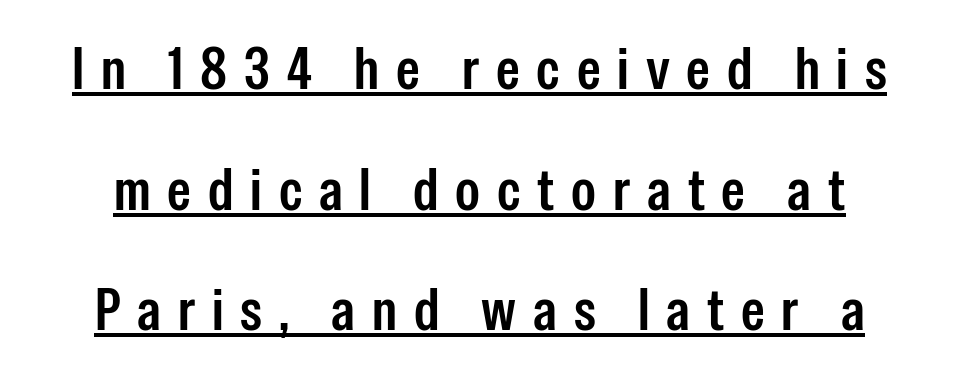
This is underlined copy, the kind a proofreader might mark for attention. I'd call this a sans setting — the letters go barefoot. Notice the wide empty band between every row — that's loose leading. The lettering holds an erect, upright posture throughout.
